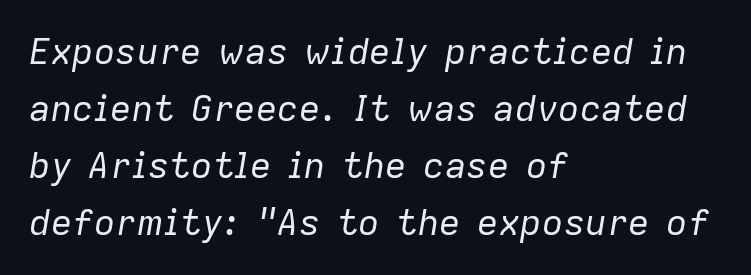
{"italic": "yes", "lean": "right", "slant_degrees": 9, "bold": "no", "weight": "regular", "width": "normal", "stroke_contrast": "low", "x_height": "medium", "monospaced": "no", "underline": "no", "align": "left", "line_spacing": "normal", "line_spacing_ratio": 1.58, "letter_spacing": "normal", "letter_spacing_em": 0.0, "glyph_px": 36}
